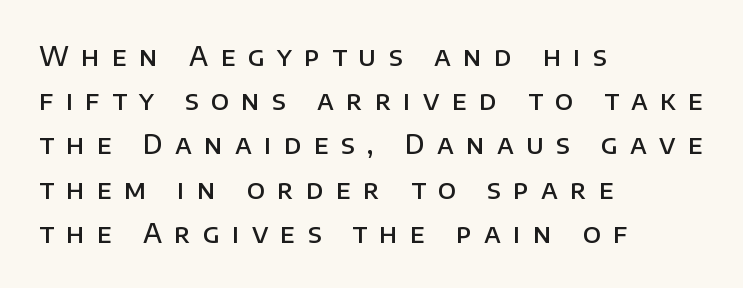
Q: Is the text bold? A: Semi-bold.
Q: Is the text italic (slanted)? A: No, it is upright.
Q: Is the text underlined? A: No.
Q: How is the paragraph aligned? A: Left-aligned.
Q: Is the spacing between letters normal or unusually wide? A: Unusually wide.
Q: Is the spacing between lines tight, normal or loose? A: Normal.
